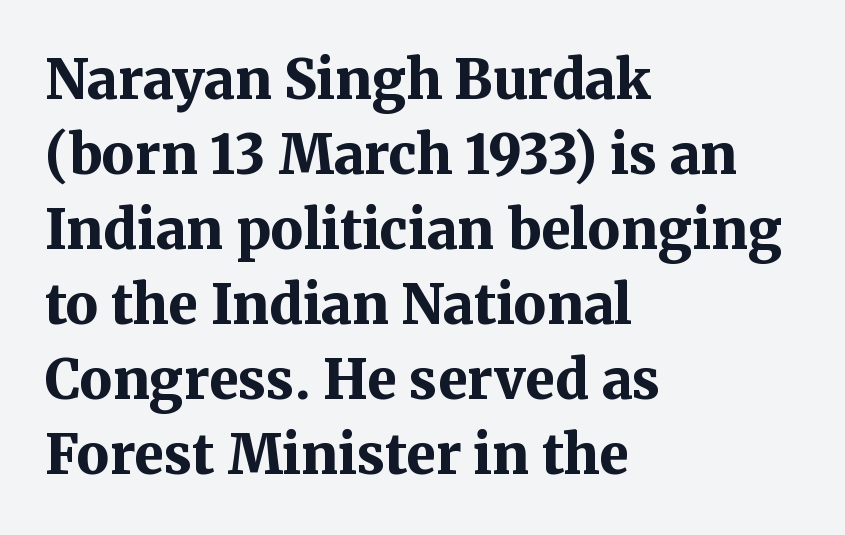
{"serif": "yes", "italic": "no", "bold": "yes", "weight": "bold", "width": "normal", "stroke_contrast": "medium", "x_height": "medium", "monospaced": "no", "underline": "no", "align": "left", "line_spacing": "normal", "line_spacing_ratio": 1.39, "letter_spacing": "normal", "letter_spacing_em": 0.0, "glyph_px": 54}
